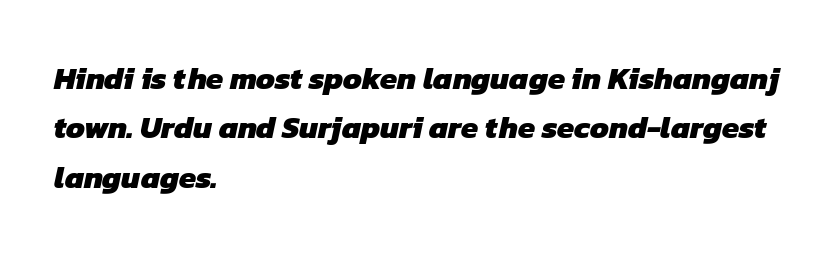
Q: Is the text bold? A: Yes.
Q: Is the typeface a serif or a sans-serif typeface? A: Sans-serif.
Q: Is the text underlined? A: No.
Q: How is the paragraph aligned? A: Left-aligned.
Q: Is the spacing between letters normal or unusually wide? A: Normal.
Q: Is the spacing between lines tight, normal or loose? A: Normal.
Q: Width (condensed, normal, or wide)? A: Normal.
Q: Stroke contrast? A: Low.
Q: x-height? A: Medium.
Q: Monospaced? A: No.
